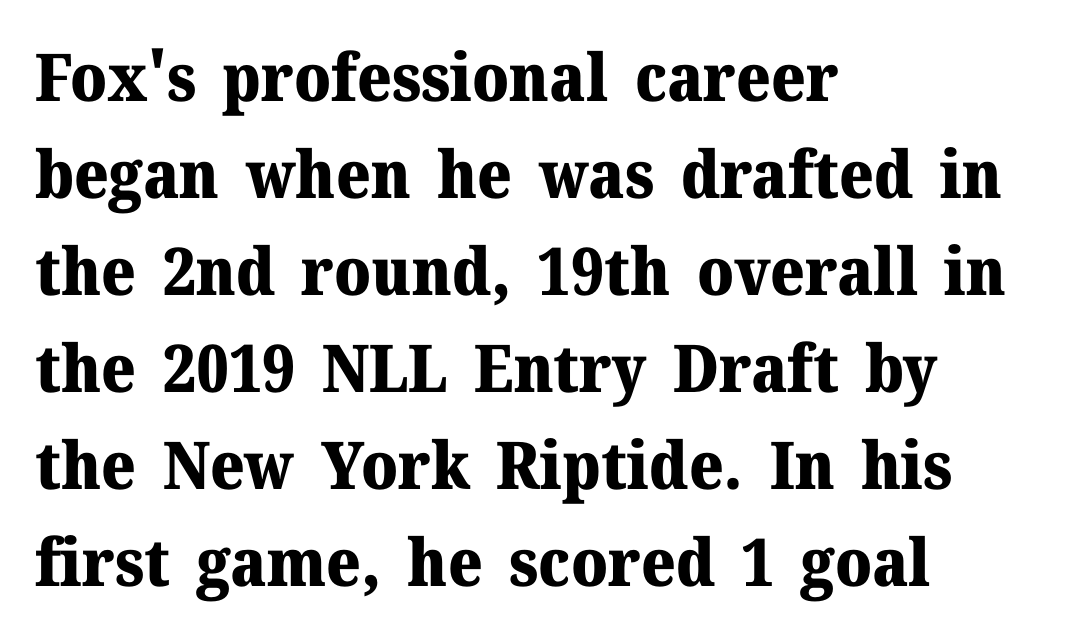
{"serif": "yes", "italic": "no", "bold": "yes", "weight": "heavy", "width": "normal", "stroke_contrast": "medium", "x_height": "medium", "monospaced": "no", "underline": "no", "align": "left", "line_spacing": "normal", "line_spacing_ratio": 1.47, "letter_spacing": "normal", "letter_spacing_em": 0.0, "glyph_px": 66}
